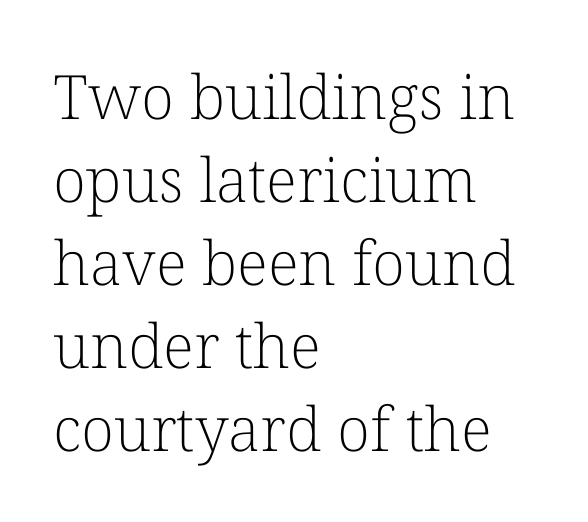
The characters display serif detailing at their extremities. Does the copy run flush right? No — it runs flush left. Underline: absent. Leading matches the norm, producing a regular column.
